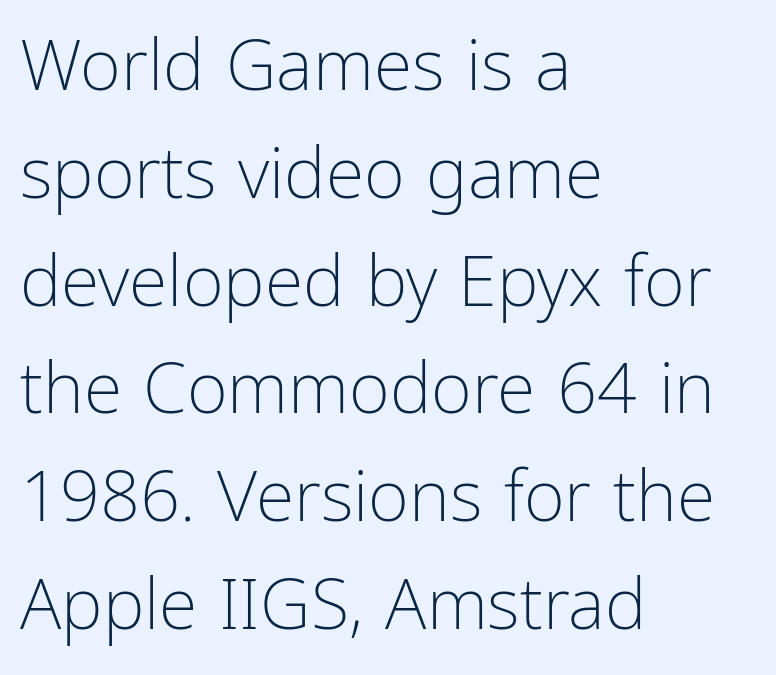
Serif or sans? Sans — the stroke terminals are bare. The face looks like a standard text weight, possibly lighter. The compositor pushed each line to the left boundary. Varying glyph widths throughout — classic text-font behaviour. The baseline area is clear.
